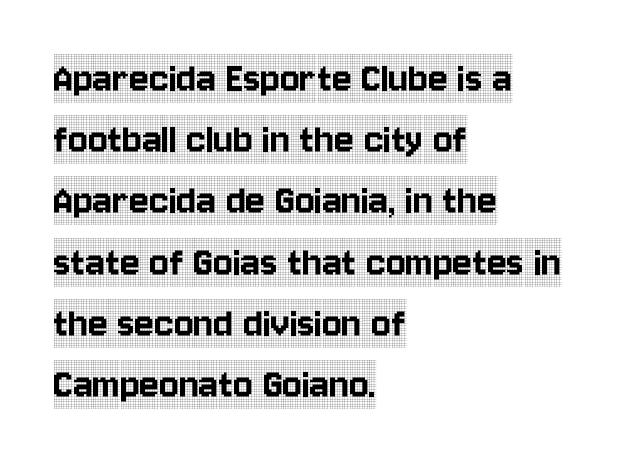
{"serif": "yes", "italic": "no", "width": "condensed", "x_height": "large", "monospaced": "no", "underline": "no", "align": "left", "line_spacing": "normal", "line_spacing_ratio": 1.33, "letter_spacing": "normal", "letter_spacing_em": 0.0, "glyph_px": 46}
